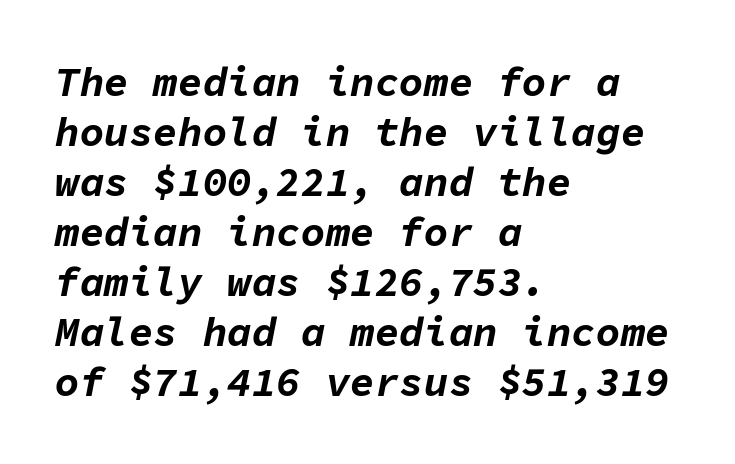
Characters are canted at an angle relative to the baseline's perpendicular. Descender tails drop into unmarked territory. Note the uniform advance width — an 'i' takes as much space as an 'm'. The ragged edge is on the right, which tells us the setting is flush left. Chunky letters — that's bold for sure. Spacing between characters is what you'd get straight out of the box.
